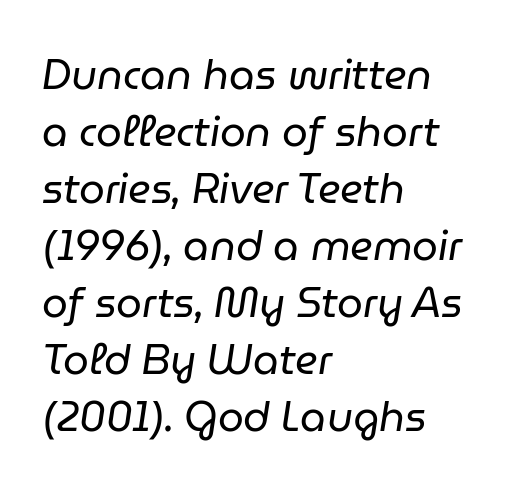
{"italic": "yes", "lean": "right", "slant_degrees": 9, "bold": "no", "weight": "regular", "width": "normal", "stroke_contrast": "low", "x_height": "medium", "monospaced": "no", "underline": "no", "align": "left", "line_spacing": "normal", "line_spacing_ratio": 1.39, "letter_spacing": "normal", "letter_spacing_em": 0.0, "glyph_px": 41}
